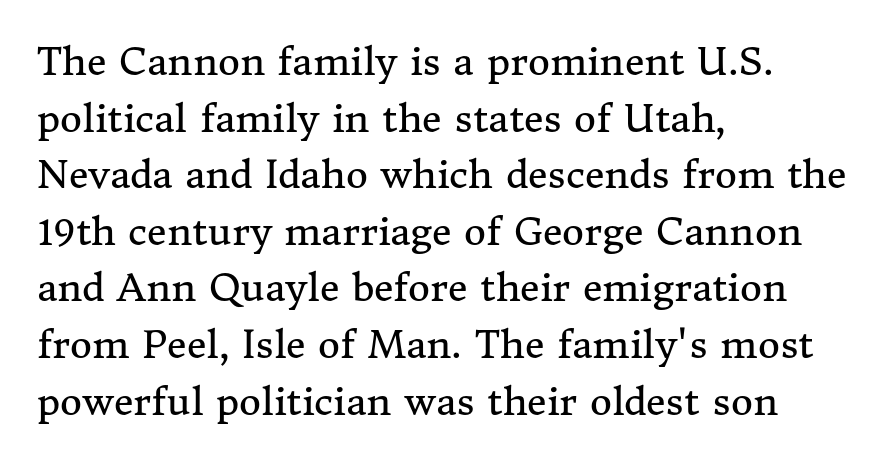
The face used here is proportionally spaced, like ordinary book or web type. You can tell it's not italic because the verticals are truly vertical. Does the copy run flush right? No — it runs flush left. Regarding leading, the lines here are spaced in the standard way. The font is comparable to plain body text, perhaps lighter. The rendering keeps characters at their native spacing.
